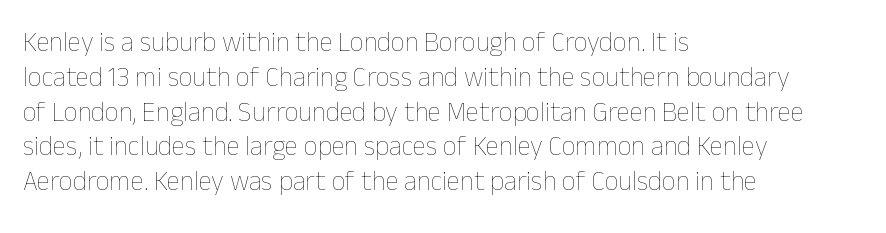
Q: Is the text bold? A: No.
Q: Is the text italic (slanted)? A: No, it is upright.
Q: Is the text underlined? A: No.
Q: How is the paragraph aligned? A: Left-aligned.
Q: Is the spacing between letters normal or unusually wide? A: Normal.
Q: Is the spacing between lines tight, normal or loose? A: Normal.
